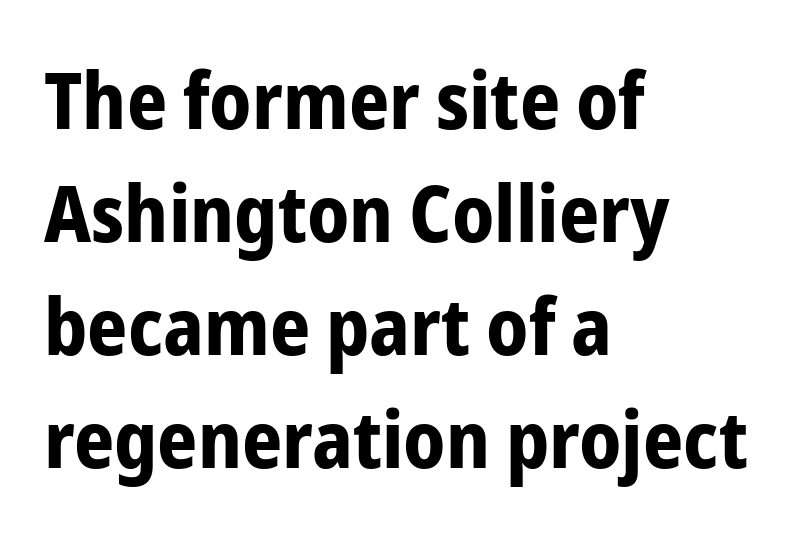
The image shows 79 px bold, condensed sans-serif type, upright; set left-aligned, normal line spacing (1.43x), normal letter spacing, not underlined; low stroke contrast and a medium x-height.
